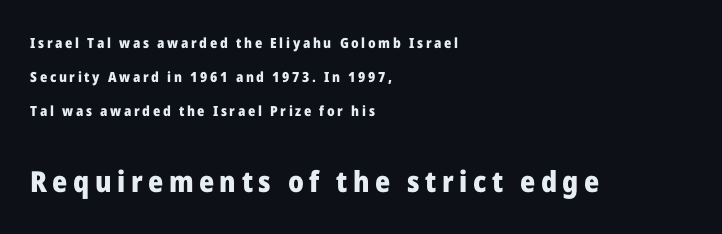
{"serif": "no", "italic": "no", "bold": "yes", "weight": "heavy", "width": "normal", "stroke_contrast": "low", "x_height": "medium", "monospaced": "no", "underline": "no", "align": "left", "line_spacing": "loose", "line_spacing_ratio": 2.43, "larger_block": "second", "size_ratio": 2.07, "glyph_px": 29}
